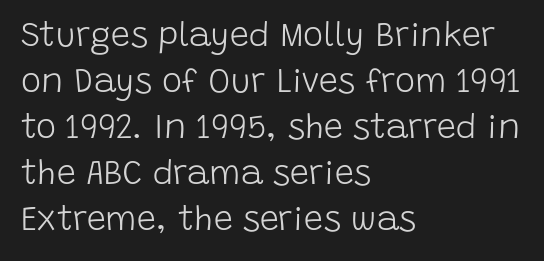
The type sits square on the baseline with zero lean. The ragged edge is on the right, which tells us the setting is flush left. Evenly set lines give the paragraph a standard silhouette. The space directly below the letters is spotless. Think standard paragraph weight, or any step lighter than that.
